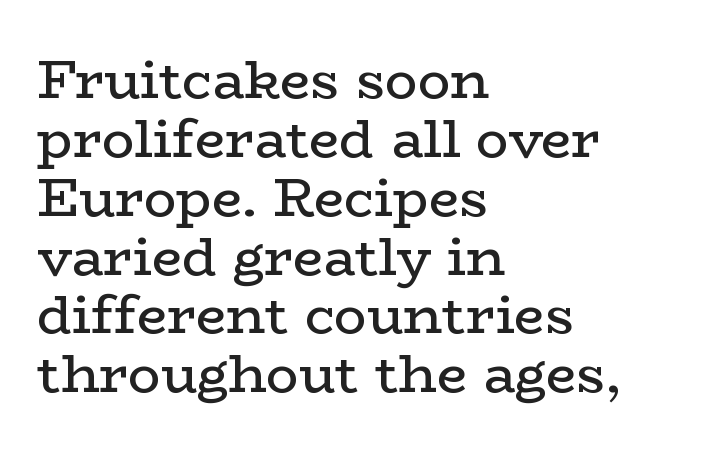
The image shows 54 px regular-weight, wide serif type, upright; set left-aligned, tight line spacing (1.09x), normal letter spacing, not underlined; low stroke contrast and a medium x-height.
